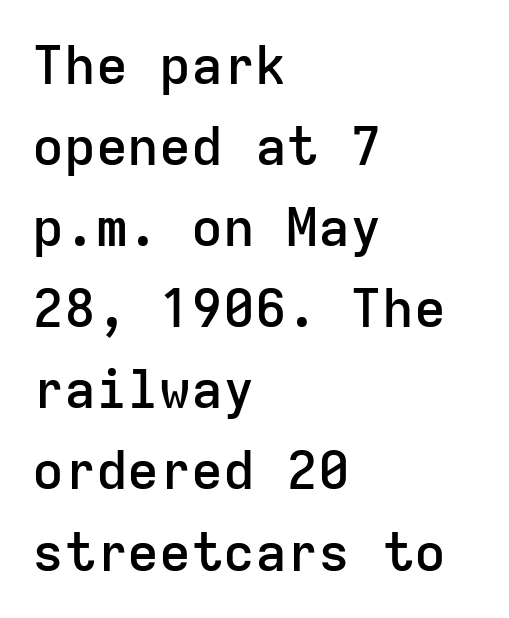
Q: Is the text bold? A: Semi-bold.
Q: Is the text italic (slanted)? A: No, it is upright.
Q: Is the typeface a serif or a sans-serif typeface? A: Sans-serif.
Q: Is the text underlined? A: No.
Q: How is the paragraph aligned? A: Left-aligned.
Q: Is the spacing between letters normal or unusually wide? A: Normal.
Q: Is the spacing between lines tight, normal or loose? A: Normal.
Q: Width (condensed, normal, or wide)? A: Normal.
Q: Stroke contrast? A: Low.
Q: x-height? A: Medium.
Q: Monospaced? A: Yes.
